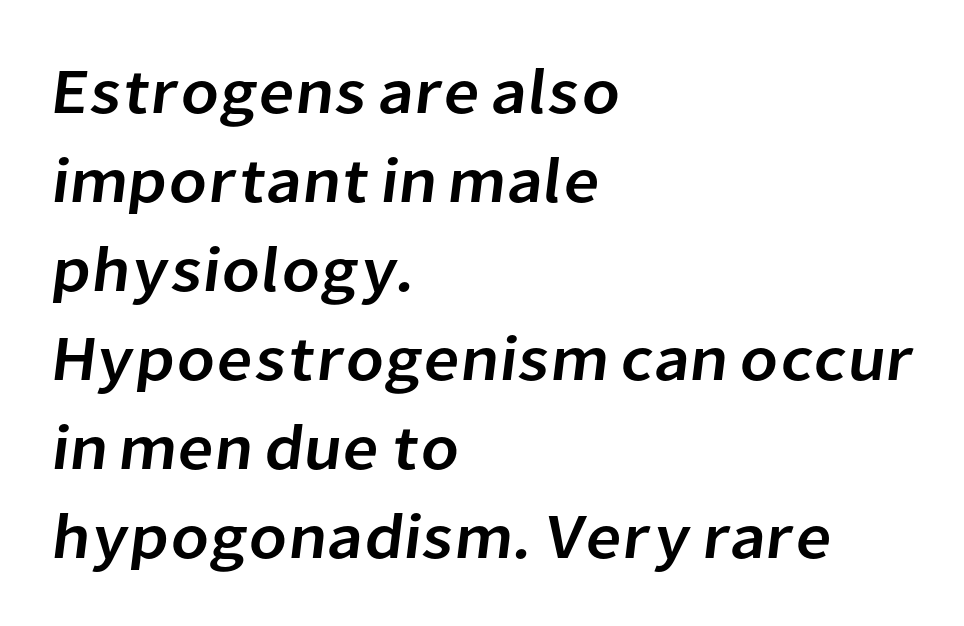
The image shows 64 px sans-serif type; set left-aligned, normal line spacing (1.39x), normal letter spacing, not underlined; low stroke contrast and a medium x-height.
